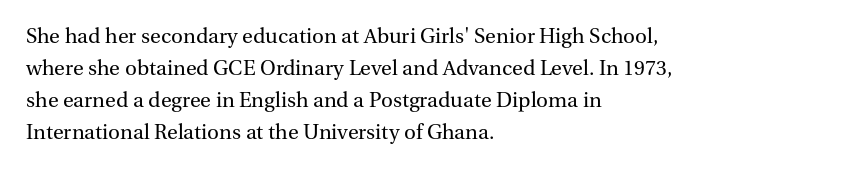
Q: Is the text bold? A: No.
Q: Is the text italic (slanted)? A: No, it is upright.
Q: Is the text underlined? A: No.
Q: How is the paragraph aligned? A: Left-aligned.
Q: Is the spacing between letters normal or unusually wide? A: Normal.
Q: Is the spacing between lines tight, normal or loose? A: Normal.
